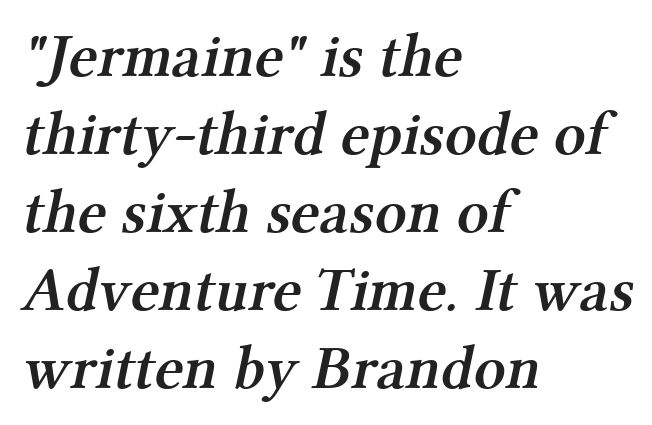
Q: Is the text bold? A: Semi-bold.
Q: Is the typeface a serif or a sans-serif typeface? A: Serif.
Q: Is the text underlined? A: No.
Q: How is the paragraph aligned? A: Left-aligned.
Q: Is the spacing between letters normal or unusually wide? A: Normal.
Q: Is the spacing between lines tight, normal or loose? A: Normal.
Q: Width (condensed, normal, or wide)? A: Normal.
Q: Stroke contrast? A: Medium.
Q: x-height? A: Medium.
Q: Monospaced? A: No.
